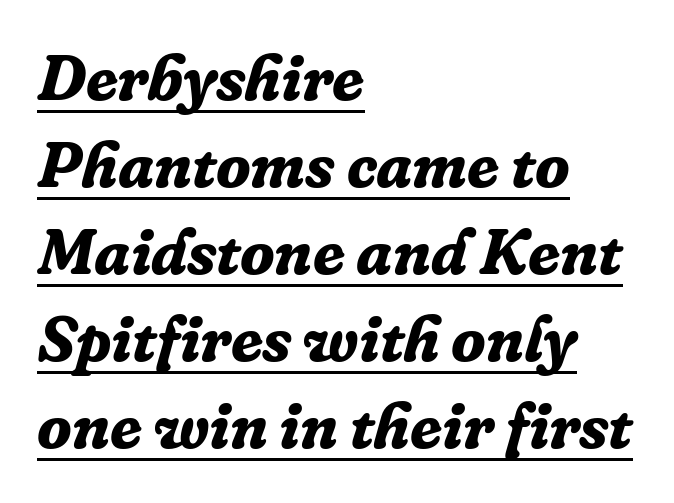
Typographically, this falls in the serif category. Decoration check: the copy is underlined. There is no visible air inserted between adjacent glyphs. These lines were composed using italics.
